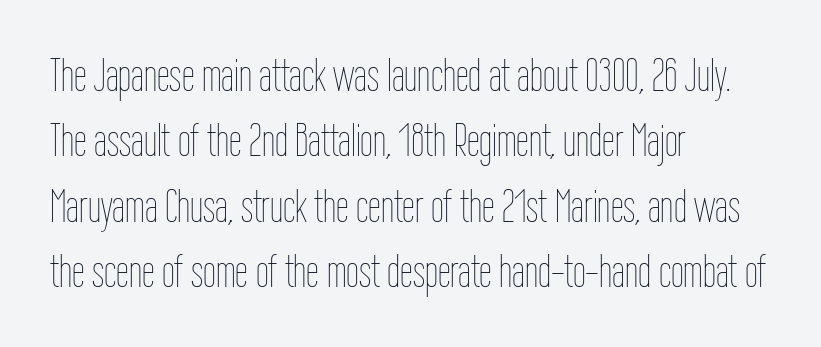
Q: Is the text bold? A: No.
Q: Is the text italic (slanted)? A: No, it is upright.
Q: Is the text underlined? A: No.
Q: How is the paragraph aligned? A: Left-aligned.
Q: Is the spacing between letters normal or unusually wide? A: Normal.
Q: Is the spacing between lines tight, normal or loose? A: Normal.
Q: Width (condensed, normal, or wide)? A: Condensed.
Q: Stroke contrast? A: Low.
Q: x-height? A: Medium.
Q: Monospaced? A: No.
